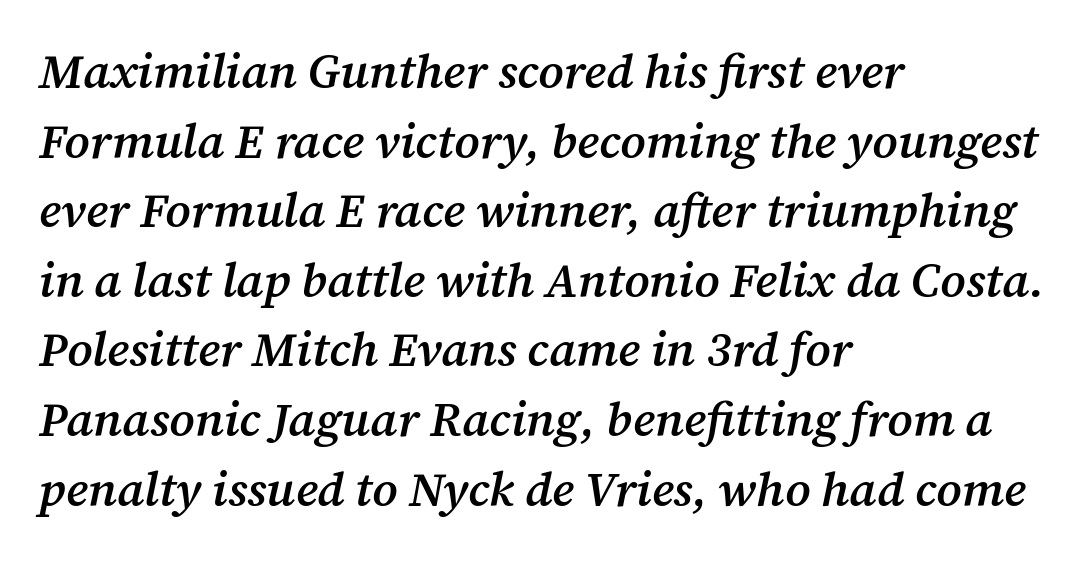
The image shows 48 px semibold serif type, italic (leaning right); set left-aligned, normal line spacing (1.45x), normal letter spacing, not underlined; medium stroke contrast and a medium x-height.
